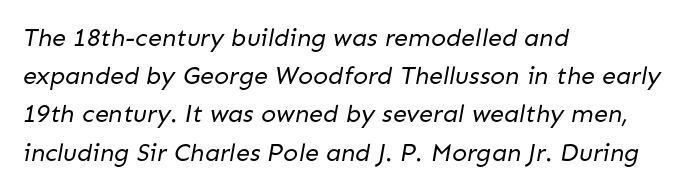
{"bold": "no", "underline": "no", "align": "left", "line_spacing": "normal", "line_spacing_ratio": 1.53, "letter_spacing": "normal", "letter_spacing_em": 0.0, "glyph_px": 25}
